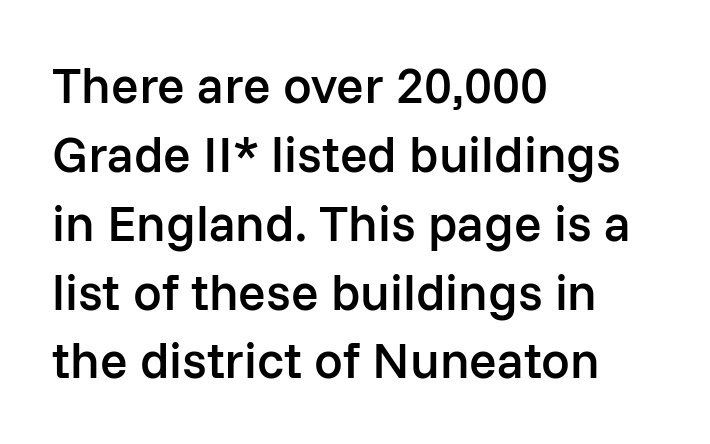
{"serif": "no", "italic": "no", "bold": "semi", "weight": "semibold", "width": "normal", "stroke_contrast": "low", "x_height": "medium", "monospaced": "no", "underline": "no", "align": "left", "line_spacing": "normal", "line_spacing_ratio": 1.35, "letter_spacing": "normal", "letter_spacing_em": 0.0, "glyph_px": 51}
